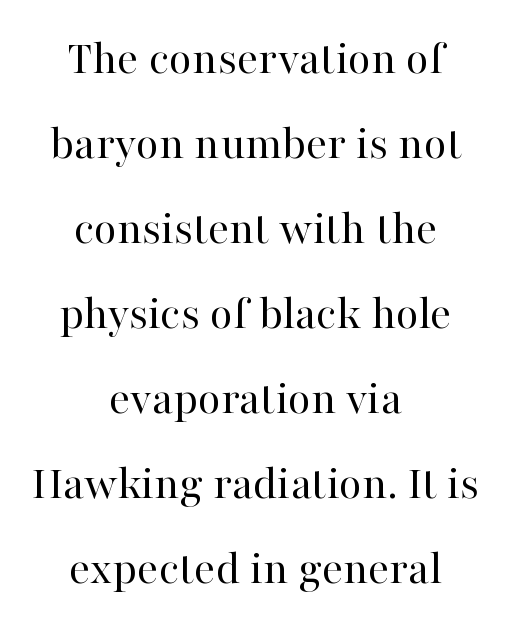
Q: Is the text bold? A: No.
Q: Is the text italic (slanted)? A: No, it is upright.
Q: Is the typeface a serif or a sans-serif typeface? A: Serif.
Q: Is the text underlined? A: No.
Q: How is the paragraph aligned? A: Centered.
Q: Is the spacing between letters normal or unusually wide? A: Normal.
Q: Is the spacing between lines tight, normal or loose? A: Normal.
Q: Width (condensed, normal, or wide)? A: Normal.
Q: Stroke contrast? A: High.
Q: x-height? A: Medium.
Q: Monospaced? A: No.
